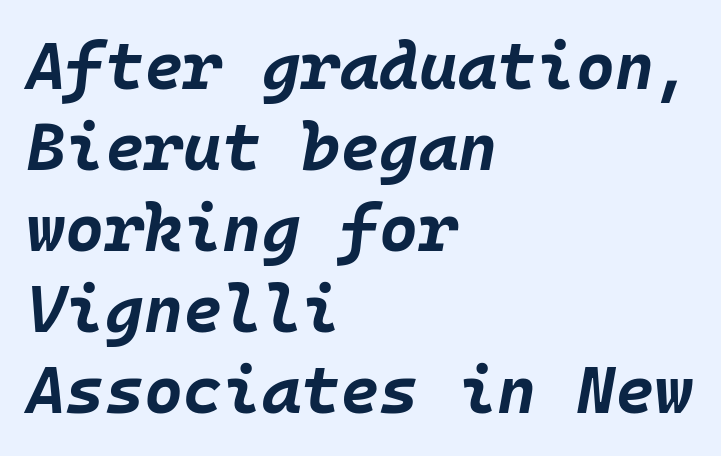
As a designer I'd log this as weight 700, bold. The line texture is even and compact thanks to regular tracking. The font's italic variant was chosen for this text. Typeset ragged right — the left edge is the straight one.
